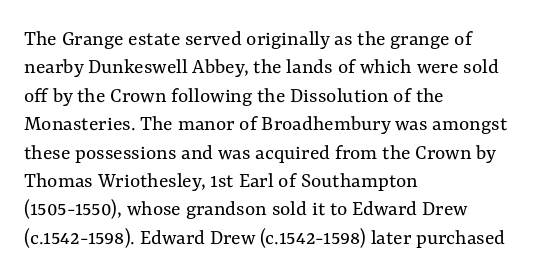
{"italic": "no", "bold": "no", "underline": "no", "align": "left", "line_spacing": "normal", "line_spacing_ratio": 1.29, "letter_spacing": "normal", "letter_spacing_em": 0.0, "glyph_px": 22}
